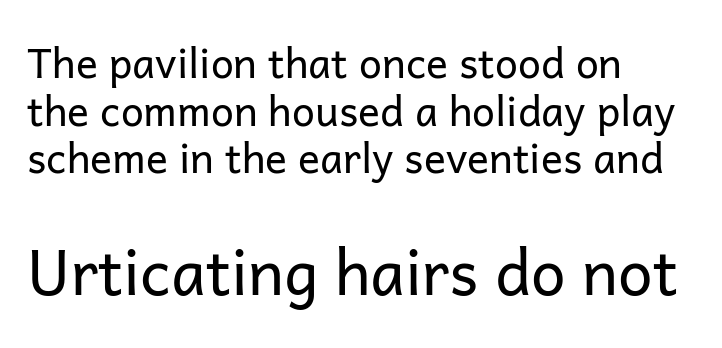
{"serif": "no", "italic": "no", "bold": "no", "weight": "regular", "width": "normal", "stroke_contrast": "low", "x_height": "medium", "monospaced": "no", "underline": "no", "align": "left", "line_spacing_ratio": 1.16, "letter_spacing": "normal", "letter_spacing_em": 0.0, "larger_block": "second", "size_ratio": 1.51, "glyph_px": 62}
